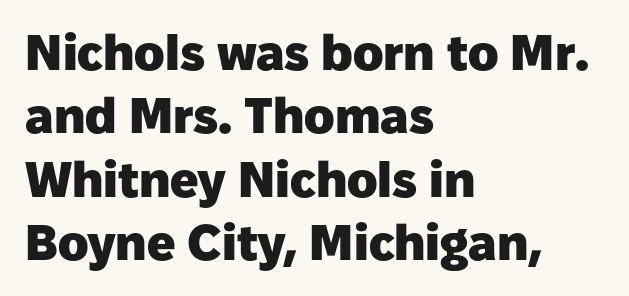
Q: Is the text bold? A: Yes.
Q: Is the text italic (slanted)? A: No, it is upright.
Q: Is the typeface a serif or a sans-serif typeface? A: Sans-serif.
Q: Is the text underlined? A: No.
Q: How is the paragraph aligned? A: Left-aligned.
Q: Is the spacing between letters normal or unusually wide? A: Normal.
Q: Is the spacing between lines tight, normal or loose? A: Normal.
Q: Width (condensed, normal, or wide)? A: Normal.
Q: Stroke contrast? A: Low.
Q: x-height? A: Medium.
Q: Monospaced? A: No.
